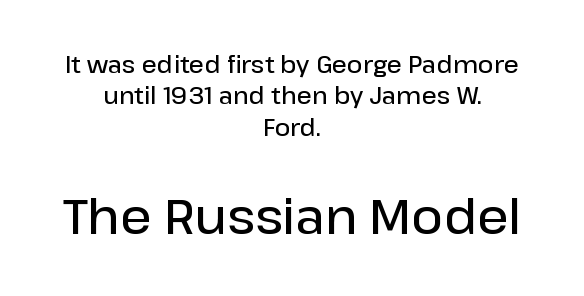
Q: Is the text bold? A: Semi-bold.
Q: Is the text italic (slanted)? A: No, it is upright.
Q: Is the typeface a serif or a sans-serif typeface? A: Sans-serif.
Q: Is the text underlined? A: No.
Q: How is the paragraph aligned? A: Centered.
Q: Is the spacing between letters normal or unusually wide? A: Normal.
Q: Is the spacing between lines tight, normal or loose? A: Normal.
Q: Which block of text is set in a larger size, the first (top) or the second (bottom)? A: The second (bottom) one.
Q: Width (condensed, normal, or wide)? A: Normal.
Q: Stroke contrast? A: Low.
Q: x-height? A: Medium.
Q: Monospaced? A: No.
